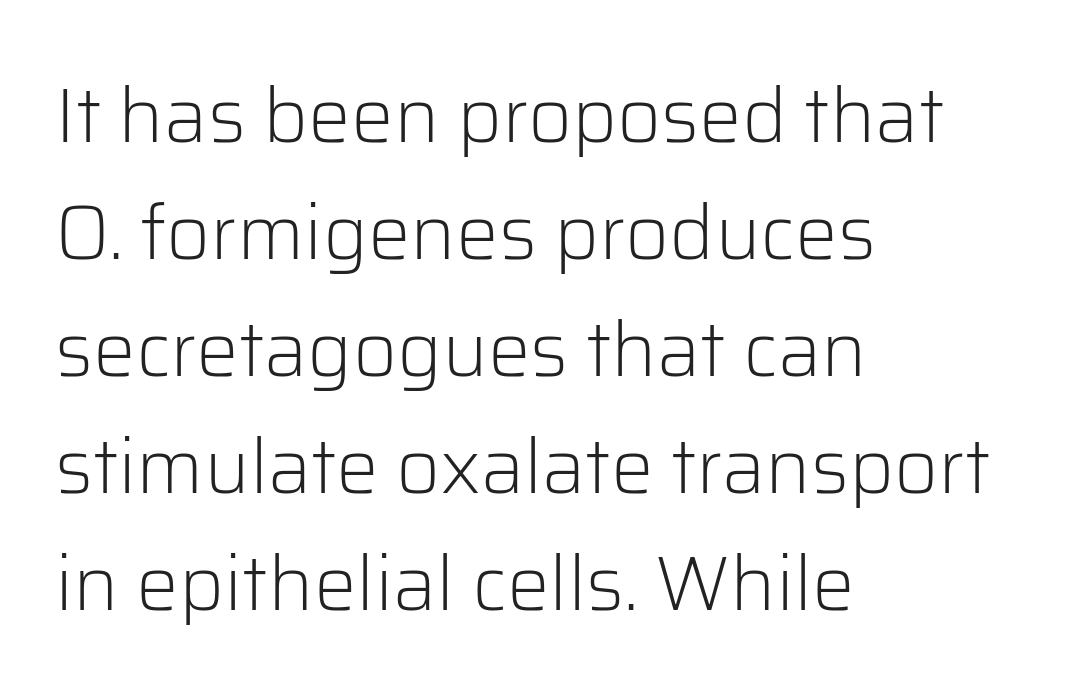
Q: Is the text bold? A: No.
Q: Is the text italic (slanted)? A: No, it is upright.
Q: Is the typeface a serif or a sans-serif typeface? A: Sans-serif.
Q: Is the text underlined? A: No.
Q: How is the paragraph aligned? A: Left-aligned.
Q: Is the spacing between letters normal or unusually wide? A: Normal.
Q: Is the spacing between lines tight, normal or loose? A: Normal.
Q: Width (condensed, normal, or wide)? A: Normal.
Q: Stroke contrast? A: Low.
Q: x-height? A: Medium.
Q: Monospaced? A: No.
